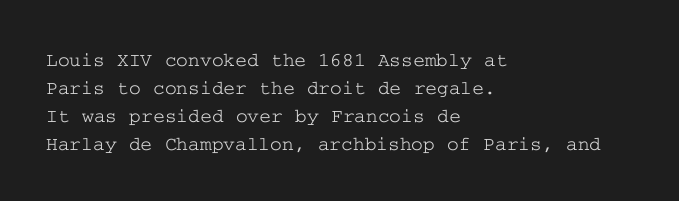
{"italic": "no", "underline": "no", "align": "left", "line_spacing": "normal", "line_spacing_ratio": 1.4, "letter_spacing": "normal", "letter_spacing_em": 0.0, "glyph_px": 20}
